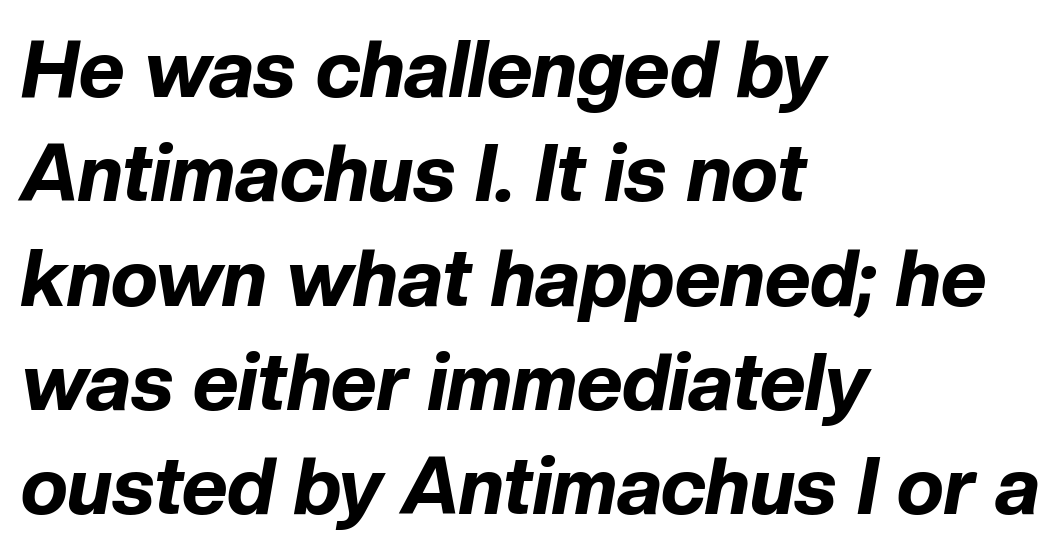
{"italic": "yes", "lean": "right", "slant_degrees": 10, "bold": "yes", "weight": "bold", "width": "normal", "stroke_contrast": "low", "x_height": "medium", "monospaced": "no", "underline": "no", "align": "left", "line_spacing": "normal", "line_spacing_ratio": 1.32, "letter_spacing": "normal", "letter_spacing_em": 0.0, "glyph_px": 79}
